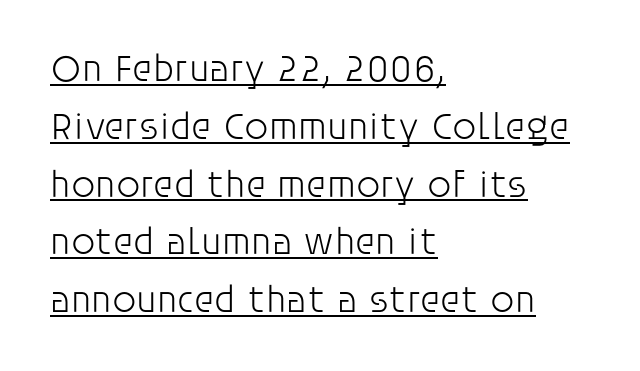
{"serif": "no", "italic": "no", "bold": "no", "weight": "light", "width": "normal", "stroke_contrast": "low", "x_height": "large", "monospaced": "no", "underline": "yes", "align": "left", "line_spacing": "normal", "line_spacing_ratio": 1.52, "letter_spacing": "normal", "letter_spacing_em": 0.0, "glyph_px": 38}
